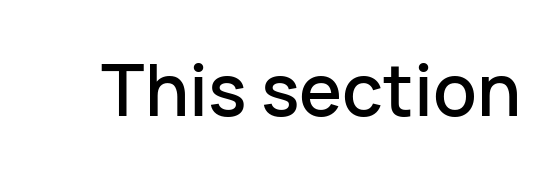
Q: Is the text italic (slanted)? A: No, it is upright.
Q: Is the typeface a serif or a sans-serif typeface? A: Sans-serif.
Q: Is the text underlined? A: No.
Q: Is the spacing between letters normal or unusually wide? A: Normal.
Q: Width (condensed, normal, or wide)? A: Normal.
Q: Stroke contrast? A: Low.
Q: x-height? A: Medium.
Q: Monospaced? A: No.
